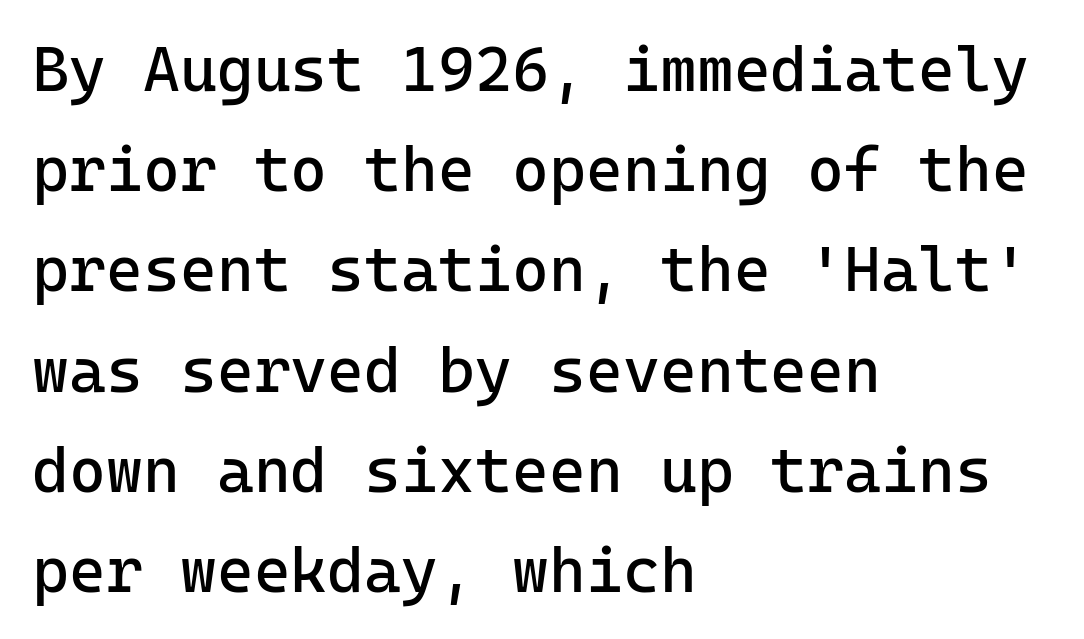
The image shows 63 px regular-weight sans-serif type, upright; set left-aligned, normal line spacing (1.59x), normal letter spacing, not underlined; low stroke contrast and a medium x-height.
